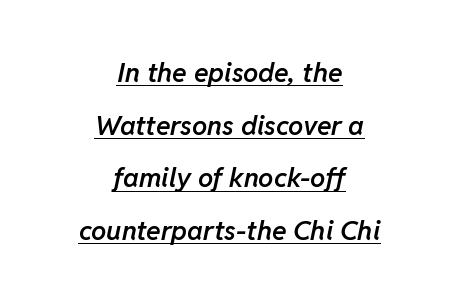
{"italic": "yes", "lean": "right", "slant_degrees": 11, "bold": "semi", "underline": "yes", "align": "center", "line_spacing": "loose", "line_spacing_ratio": 1.95, "letter_spacing": "normal", "letter_spacing_em": 0.0, "glyph_px": 27}
